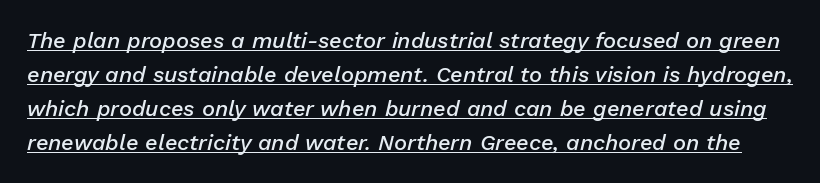
Q: Is the text bold? A: Semi-bold.
Q: Is the text italic (slanted)? A: Yes, it leans right by about 13 degrees.
Q: Is the text underlined? A: Yes.
Q: Is the spacing between letters normal or unusually wide? A: Normal.
Q: Is the spacing between lines tight, normal or loose? A: Normal.
